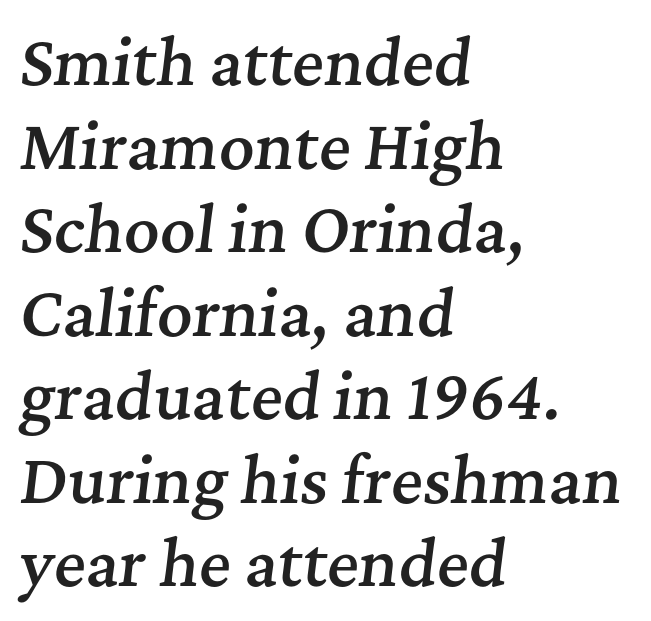
{"serif": "yes", "italic": "yes", "lean": "right", "slant_degrees": 7, "bold": "semi", "weight": "semibold", "width": "normal", "stroke_contrast": "medium", "x_height": "medium", "monospaced": "no", "underline": "no", "align": "left", "line_spacing": "normal", "line_spacing_ratio": 1.37, "letter_spacing": "normal", "letter_spacing_em": 0.0, "glyph_px": 61}
